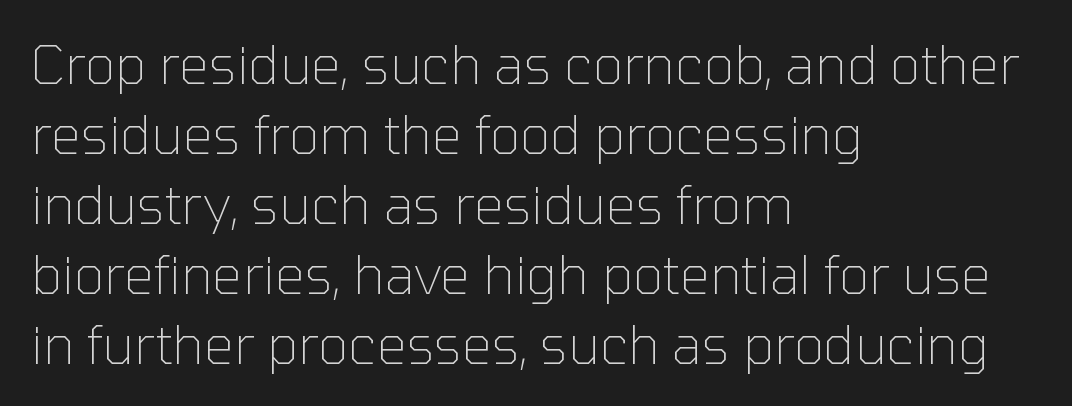
{"serif": "no", "italic": "no", "bold": "no", "weight": "thin", "width": "normal", "stroke_contrast": "low", "x_height": "medium", "monospaced": "no", "underline": "no", "align": "left", "line_spacing": "normal", "line_spacing_ratio": 1.32, "letter_spacing": "normal", "letter_spacing_em": 0.0, "glyph_px": 53}
